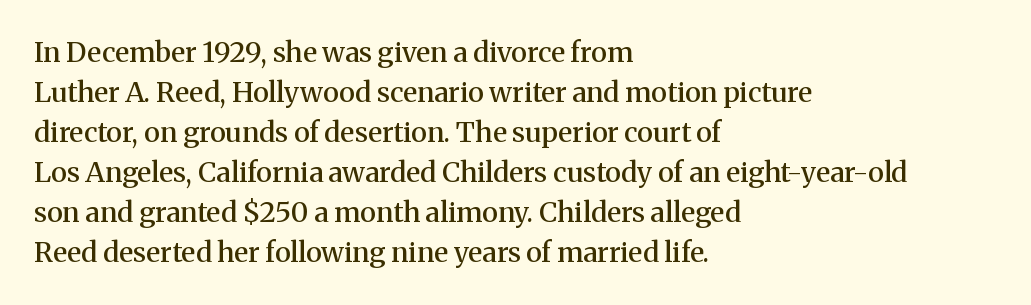
The image shows 28 px semibold serif type, upright; set left-aligned, normal line spacing (1.43x), normal letter spacing, not underlined; medium stroke contrast and a medium x-height.
